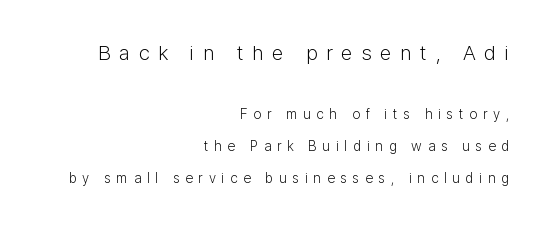
Characters remain perfectly vertical along every line. Compared with typical paragraphs, the rows here are farther apart. Observe the wide spacing: letters keep a clear distance from each other. The more generous point size was reserved for the upper chunk. The gap between lines stays unmarked.
